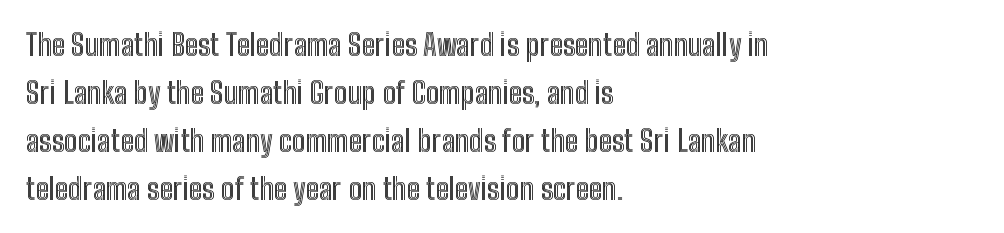
Proportional: the letters do not fall into vertical columns. Every stem runs plumb, perpendicular to the baseline. Left-aligned paragraph, ragged on the right. The designer left line spacing at the default. Has an underline been added? It has not.
